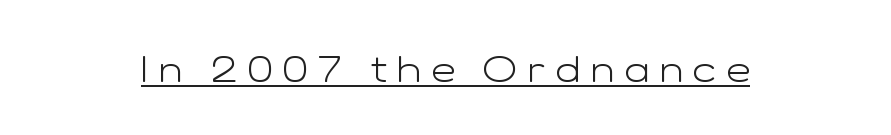
Honestly, the letter spacing is so wide it's the main thing you notice. This sample has the flowing, uneven cadence of proportional lettering. Nothing sits at the stroke ends, so this counts as sans-serif. The face looks like a standard text weight, possibly lighter. The lettering stays uniformly vertical, giving the passage a roman look.
